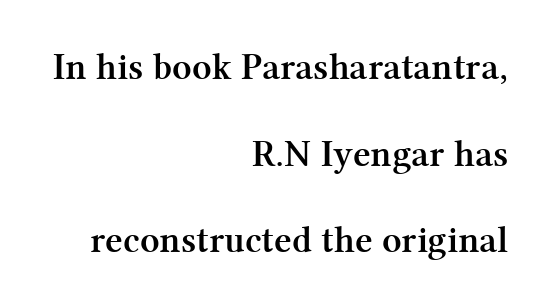
Q: Is the text bold? A: Yes.
Q: Is the text italic (slanted)? A: No, it is upright.
Q: Is the typeface a serif or a sans-serif typeface? A: Serif.
Q: Is the text underlined? A: No.
Q: How is the paragraph aligned? A: Right-aligned.
Q: Is the spacing between letters normal or unusually wide? A: Normal.
Q: Is the spacing between lines tight, normal or loose? A: Loose.
Q: Width (condensed, normal, or wide)? A: Normal.
Q: Stroke contrast? A: Medium.
Q: x-height? A: Medium.
Q: Monospaced? A: No.
